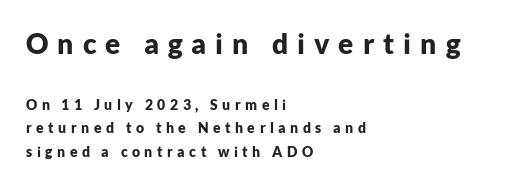
Q: Is the text bold? A: Yes.
Q: Is the text italic (slanted)? A: No, it is upright.
Q: Is the typeface a serif or a sans-serif typeface? A: Sans-serif.
Q: Is the text underlined? A: No.
Q: How is the paragraph aligned? A: Left-aligned.
Q: Is the spacing between letters normal or unusually wide? A: Unusually wide.
Q: Is the spacing between lines tight, normal or loose? A: Normal.
Q: Which block of text is set in a larger size, the first (top) or the second (bottom)? A: The first (top) one.
Q: Width (condensed, normal, or wide)? A: Normal.
Q: Stroke contrast? A: Low.
Q: x-height? A: Medium.
Q: Monospaced? A: No.
